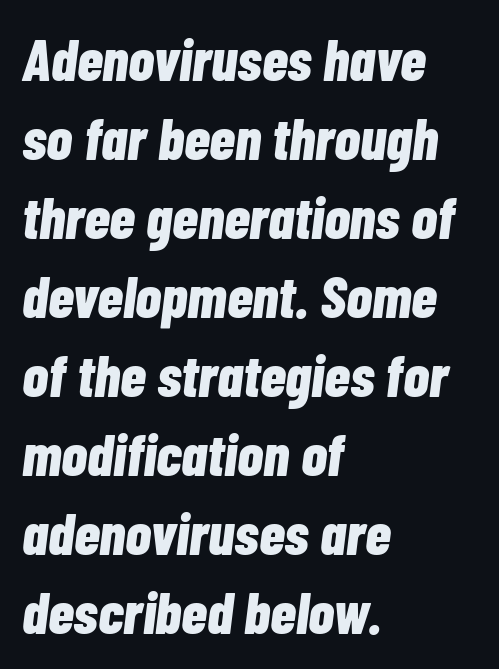
The image shows 59 px bold, condensed type, italic (leaning right); set left-aligned, normal line spacing (1.34x), normal letter spacing, not underlined; low stroke contrast and a medium x-height.
